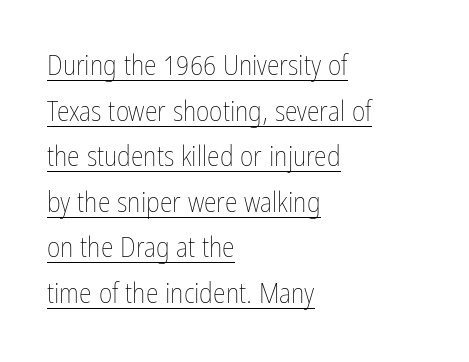
Q: Is the text bold? A: No.
Q: Is the text italic (slanted)? A: No, it is upright.
Q: Is the text underlined? A: Yes.
Q: How is the paragraph aligned? A: Left-aligned.
Q: Is the spacing between letters normal or unusually wide? A: Normal.
Q: Is the spacing between lines tight, normal or loose? A: Normal.
Q: Width (condensed, normal, or wide)? A: Condensed.
Q: Stroke contrast? A: Low.
Q: x-height? A: Medium.
Q: Monospaced? A: No.
